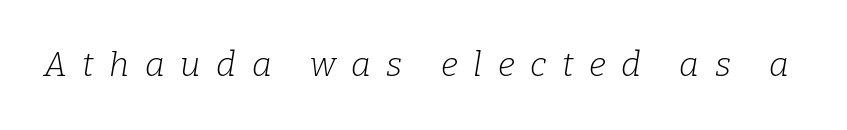
Posture: slanted. Is this a fixed-width face? No — the glyphs have proportional, varying widths. The words here are not underlined. Compared with typical body copy, the letter spacing here is much looser. The weight would be labelled regular, book, light, or lighter still. Unlike a clean sans, this face finishes its strokes with serifs.
